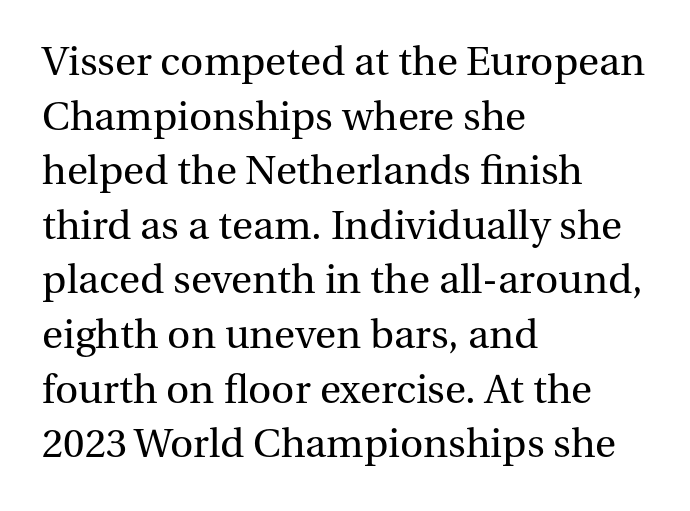
The type is set solid horizontally, with unmodified tracking. Left-aligned paragraph, ragged on the right. How would I describe the line gaps? Plain and ordinary. Does the lettering tilt? It doesn't — this is upright. Underline: absent. You can tell from the footed stems that serif type was used.
